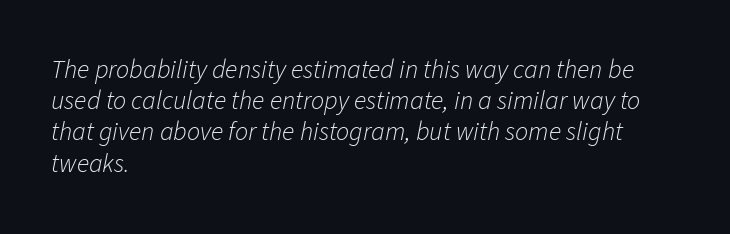
Q: Is the text bold? A: No.
Q: Is the text italic (slanted)? A: Yes, it leans right by about 11 degrees.
Q: Is the text underlined? A: No.
Q: How is the paragraph aligned? A: Left-aligned.
Q: Is the spacing between letters normal or unusually wide? A: Normal.
